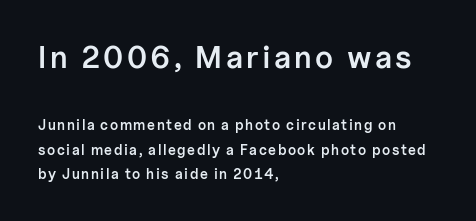
Ascenders rise straight up at ninety degrees. Here the designer chose a conventional face with non-uniform glyph widths. Check the space under the baseline: it is left empty. Where is the straight margin? On the left.
